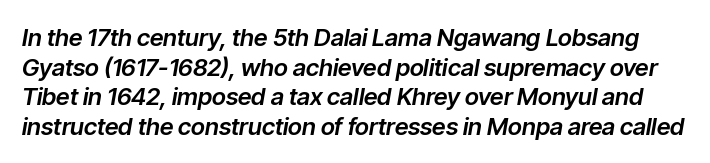
This sample uses an oblique cut, with every glyph tilted off the vertical. Students, note that the glyphs here touch the page at normal intervals. Honestly, there is no underline to notice here at all.
